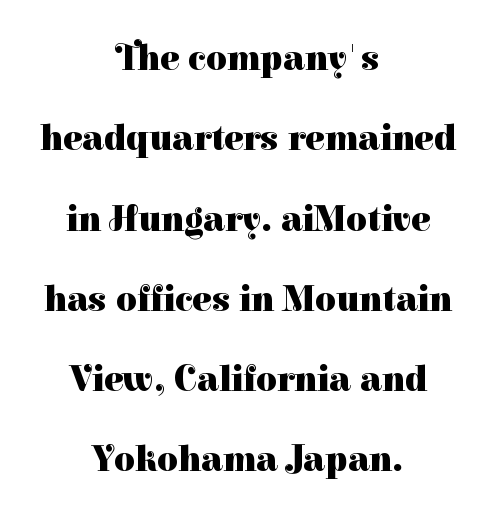
{"serif": "yes", "italic": "no", "bold": "yes", "weight": "heavy", "width": "normal", "stroke_contrast": "high", "x_height": "medium", "monospaced": "no", "underline": "no", "align": "center", "line_spacing": "loose", "line_spacing_ratio": 2.23, "letter_spacing": "normal", "letter_spacing_em": 0.0, "glyph_px": 36}
